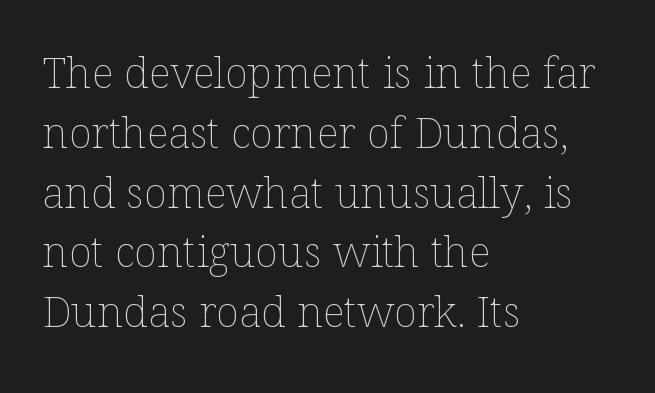
The image shows 43 px thin type, upright; set left-aligned, normal line spacing (1.39x), normal letter spacing, not underlined; low stroke contrast and a medium x-height.
